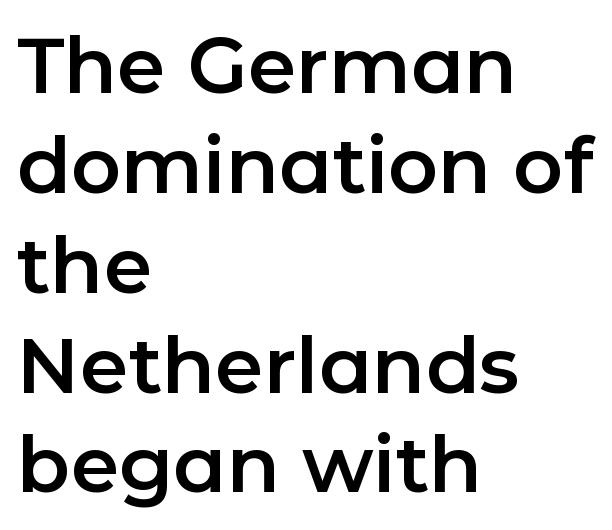
{"serif": "no", "italic": "no", "width": "normal", "stroke_contrast": "low", "x_height": "medium", "monospaced": "no", "underline": "no", "align": "left", "line_spacing": "normal", "line_spacing_ratio": 1.28, "letter_spacing": "normal", "letter_spacing_em": 0.0, "glyph_px": 78}
